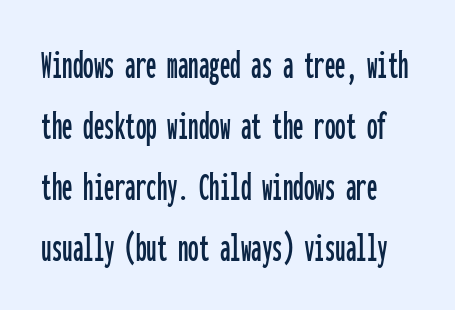
Q: Is the text italic (slanted)? A: No, it is upright.
Q: Is the typeface a serif or a sans-serif typeface? A: Sans-serif.
Q: Is the text underlined? A: No.
Q: Is the spacing between letters normal or unusually wide? A: Normal.
Q: Is the spacing between lines tight, normal or loose? A: Normal.
Q: Width (condensed, normal, or wide)? A: Condensed.
Q: Stroke contrast? A: Low.
Q: x-height? A: Medium.
Q: Monospaced? A: Yes.
